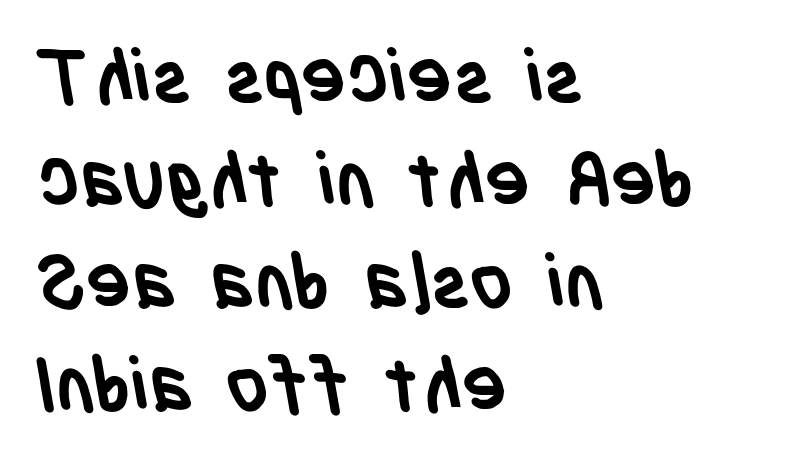
The image shows 75 px semibold, condensed sans-serif type; set left-aligned, normal line spacing (1.37x), normal letter spacing, not underlined; low stroke contrast and a large x-height.
